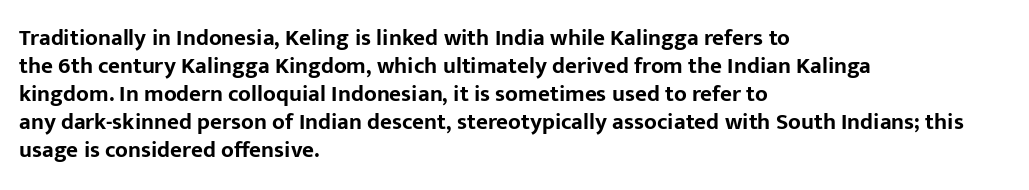
Q: Is the text bold? A: Yes.
Q: Is the text italic (slanted)? A: No, it is upright.
Q: Is the text underlined? A: No.
Q: How is the paragraph aligned? A: Left-aligned.
Q: Is the spacing between letters normal or unusually wide? A: Normal.
